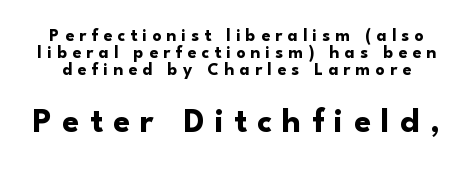
{"serif": "no", "italic": "no", "bold": "yes", "weight": "bold", "width": "normal", "stroke_contrast": "low", "x_height": "small", "monospaced": "no", "underline": "no", "line_spacing": "tight", "line_spacing_ratio": 0.95, "letter_spacing": "wide", "letter_spacing_em": 0.29, "larger_block": "second", "size_ratio": 1.94, "glyph_px": 35}
